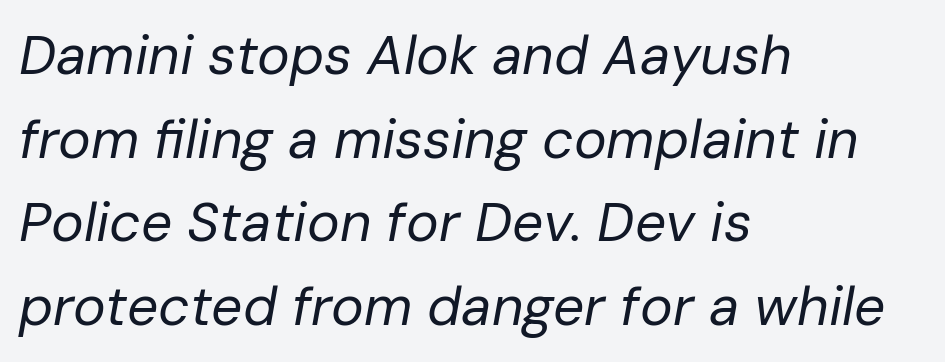
Q: Is the text bold? A: No.
Q: Is the text italic (slanted)? A: Yes, it leans right by about 10 degrees.
Q: Is the text underlined? A: No.
Q: How is the paragraph aligned? A: Left-aligned.
Q: Is the spacing between letters normal or unusually wide? A: Normal.
Q: Is the spacing between lines tight, normal or loose? A: Normal.
Q: Width (condensed, normal, or wide)? A: Normal.
Q: Stroke contrast? A: Low.
Q: x-height? A: Medium.
Q: Monospaced? A: No.
